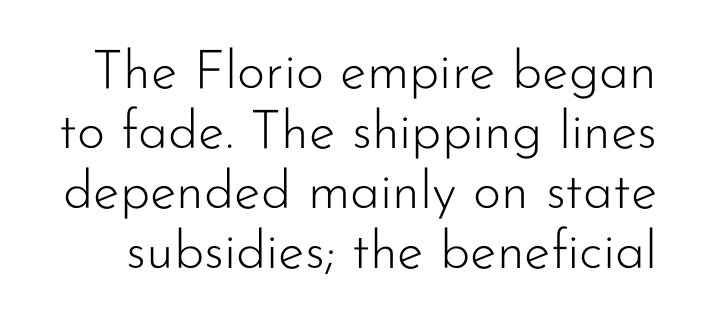
Q: Is the text bold? A: No.
Q: Is the text italic (slanted)? A: No, it is upright.
Q: Is the typeface a serif or a sans-serif typeface? A: Sans-serif.
Q: Is the text underlined? A: No.
Q: Is the spacing between letters normal or unusually wide? A: Normal.
Q: Is the spacing between lines tight, normal or loose? A: Tight.
Q: Width (condensed, normal, or wide)? A: Normal.
Q: Stroke contrast? A: Low.
Q: x-height? A: Small.
Q: Monospaced? A: No.
